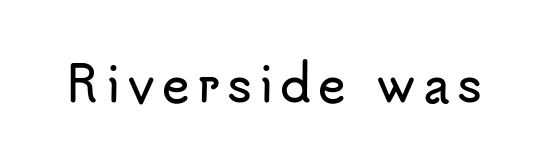
Q: Is the text italic (slanted)? A: No, it is upright.
Q: Is the typeface a serif or a sans-serif typeface? A: Sans-serif.
Q: Is the text underlined? A: No.
Q: Width (condensed, normal, or wide)? A: Normal.
Q: Stroke contrast? A: Low.
Q: x-height? A: Small.
Q: Monospaced? A: No.
